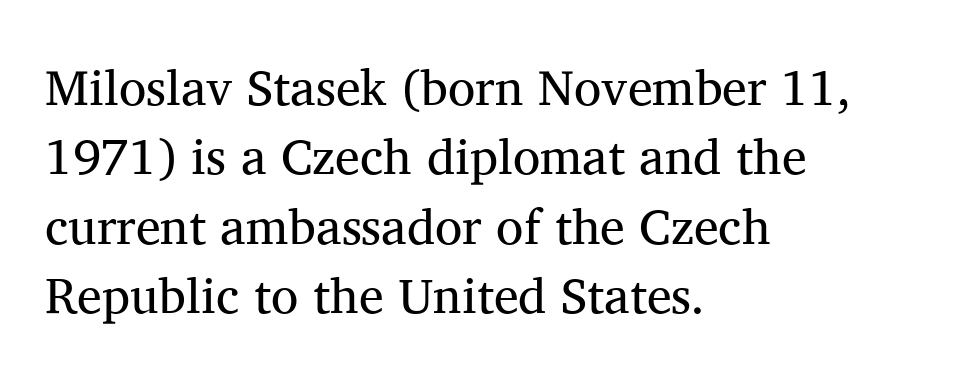
{"serif": "yes", "italic": "no", "bold": "no", "weight": "regular", "width": "normal", "stroke_contrast": "medium", "x_height": "medium", "monospaced": "no", "underline": "no", "align": "left", "line_spacing": "normal", "line_spacing_ratio": 1.39, "letter_spacing": "normal", "letter_spacing_em": 0.0, "glyph_px": 50}
